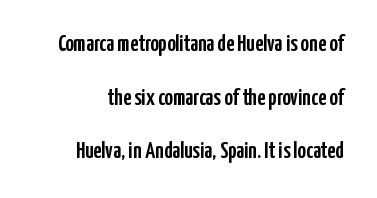
The image shows 23 px text type, upright; set loose line spacing (2.33x), normal letter spacing, not underlined.
